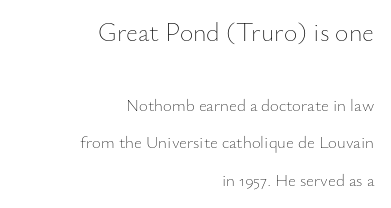
Q: Is the text bold? A: No.
Q: Is the text italic (slanted)? A: No, it is upright.
Q: Is the text underlined? A: No.
Q: How is the paragraph aligned? A: Right-aligned.
Q: Is the spacing between letters normal or unusually wide? A: Normal.
Q: Is the spacing between lines tight, normal or loose? A: Loose.
Q: Which block of text is set in a larger size, the first (top) or the second (bottom)? A: The first (top) one.
